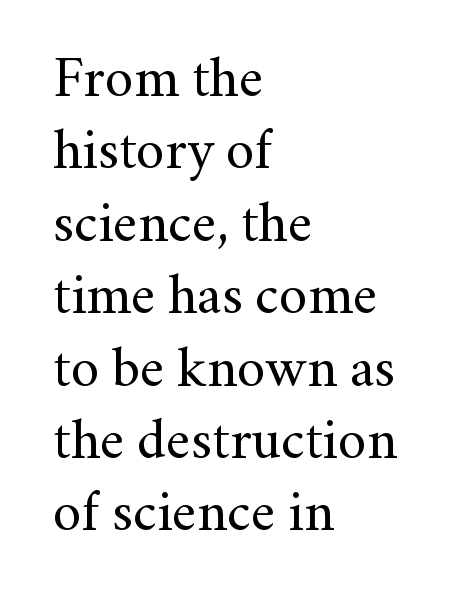
Q: Is the text bold? A: No.
Q: Is the text italic (slanted)? A: No, it is upright.
Q: Is the typeface a serif or a sans-serif typeface? A: Serif.
Q: Is the text underlined? A: No.
Q: How is the paragraph aligned? A: Left-aligned.
Q: Is the spacing between letters normal or unusually wide? A: Normal.
Q: Is the spacing between lines tight, normal or loose? A: Normal.
Q: Width (condensed, normal, or wide)? A: Normal.
Q: Stroke contrast? A: Medium.
Q: x-height? A: Small.
Q: Monospaced? A: No.
